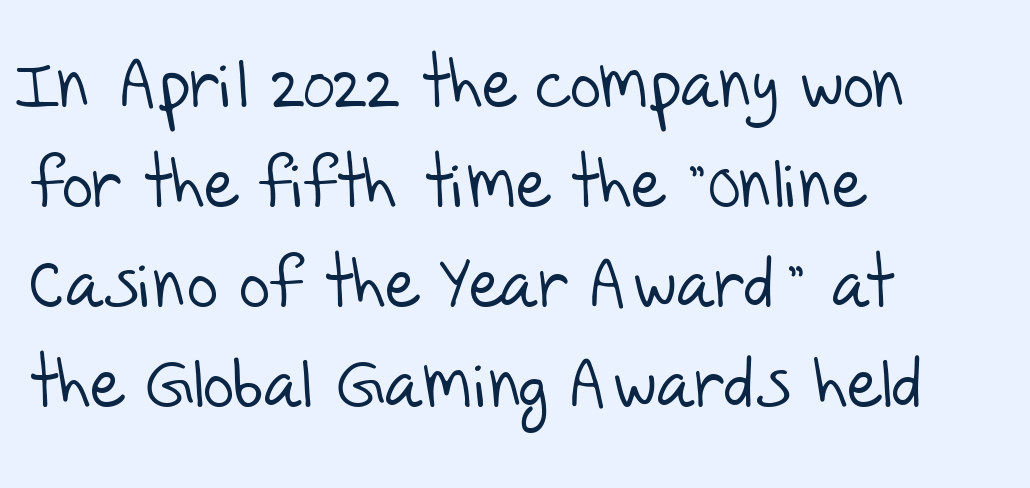
Q: Is the text bold? A: No.
Q: Is the typeface a serif or a sans-serif typeface? A: Sans-serif.
Q: Is the text underlined? A: No.
Q: How is the paragraph aligned? A: Left-aligned.
Q: Is the spacing between letters normal or unusually wide? A: Normal.
Q: Is the spacing between lines tight, normal or loose? A: Normal.
Q: Width (condensed, normal, or wide)? A: Normal.
Q: Stroke contrast? A: Low.
Q: x-height? A: Large.
Q: Monospaced? A: No.
